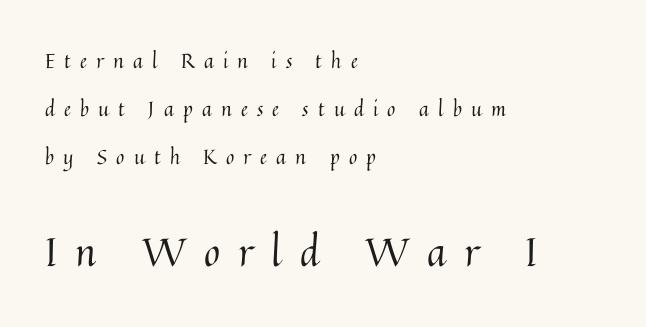
{"bold": "no", "weight": "regular", "width": "normal", "stroke_contrast": "medium", "x_height": "medium", "monospaced": "no", "underline": "no", "align": "left", "line_spacing": "loose", "line_spacing_ratio": 2.41, "letter_spacing": "wide", "letter_spacing_em": 0.46, "larger_block": "second", "size_ratio": 1.95, "glyph_px": 39}
